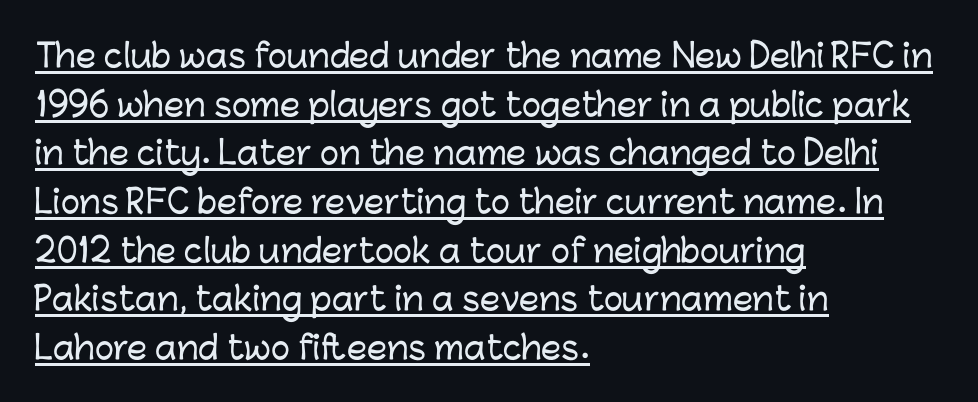
Q: Is the text italic (slanted)? A: No, it is upright.
Q: Is the typeface a serif or a sans-serif typeface? A: Sans-serif.
Q: Is the text underlined? A: Yes.
Q: How is the paragraph aligned? A: Left-aligned.
Q: Is the spacing between letters normal or unusually wide? A: Normal.
Q: Is the spacing between lines tight, normal or loose? A: Normal.
Q: Width (condensed, normal, or wide)? A: Normal.
Q: Stroke contrast? A: Low.
Q: x-height? A: Medium.
Q: Monospaced? A: No.
